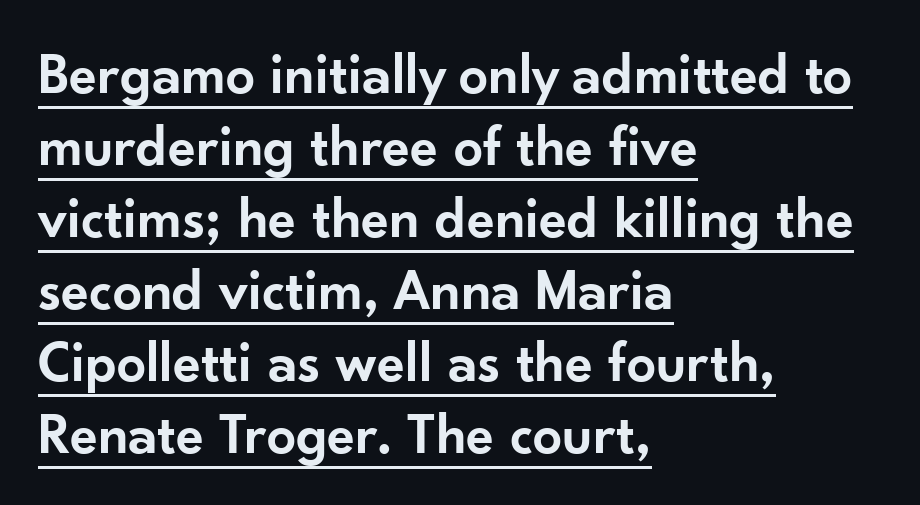
{"serif": "no", "italic": "no", "bold": "semi", "weight": "semibold", "width": "normal", "stroke_contrast": "low", "x_height": "small", "monospaced": "no", "underline": "yes", "align": "left", "line_spacing_ratio": 1.24, "letter_spacing": "normal", "letter_spacing_em": 0.0, "glyph_px": 58}
